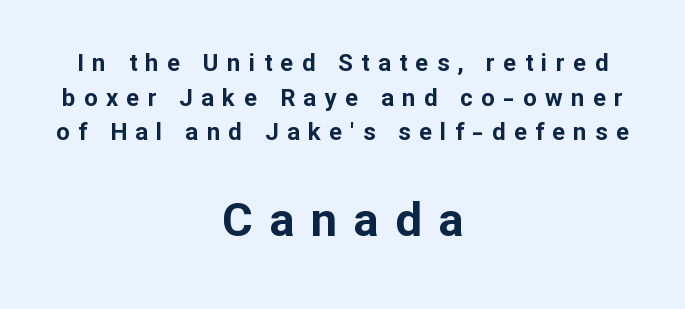
Q: Is the text bold? A: Yes.
Q: Is the text italic (slanted)? A: No, it is upright.
Q: Is the typeface a serif or a sans-serif typeface? A: Sans-serif.
Q: Is the text underlined? A: No.
Q: How is the paragraph aligned? A: Centered.
Q: Is the spacing between letters normal or unusually wide? A: Unusually wide.
Q: Is the spacing between lines tight, normal or loose? A: Normal.
Q: Which block of text is set in a larger size, the first (top) or the second (bottom)? A: The second (bottom) one.
Q: Width (condensed, normal, or wide)? A: Normal.
Q: Stroke contrast? A: Low.
Q: x-height? A: Medium.
Q: Monospaced? A: No.
